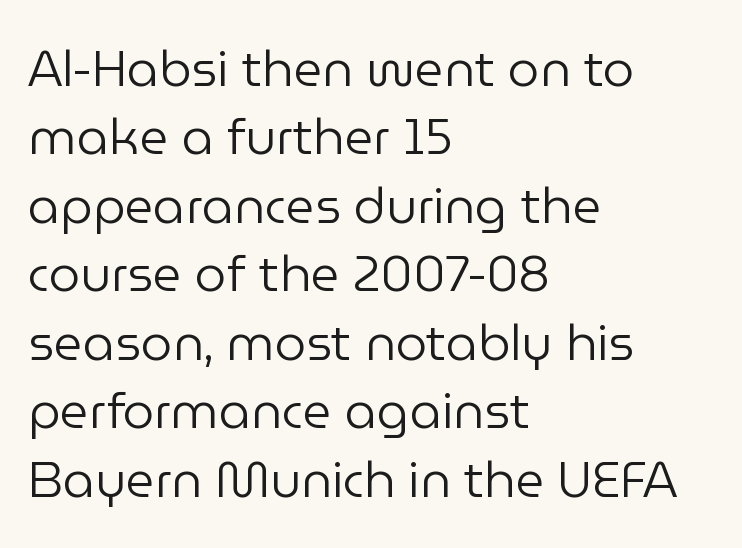
{"serif": "no", "italic": "no", "bold": "no", "weight": "regular", "width": "normal", "stroke_contrast": "low", "x_height": "medium", "monospaced": "no", "underline": "no", "align": "left", "line_spacing": "normal", "line_spacing_ratio": 1.37, "letter_spacing": "normal", "letter_spacing_em": 0.0, "glyph_px": 50}
